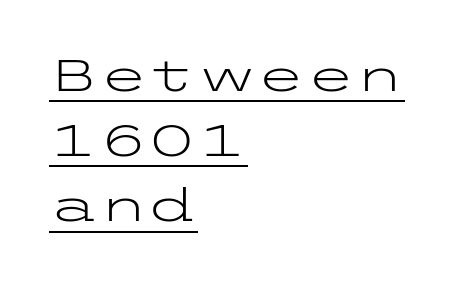
The image shows 45 px light, wide sans-serif type, upright; set left-aligned, normal line spacing (1.45x), normal letter spacing, underlined; low stroke contrast and a medium x-height.
